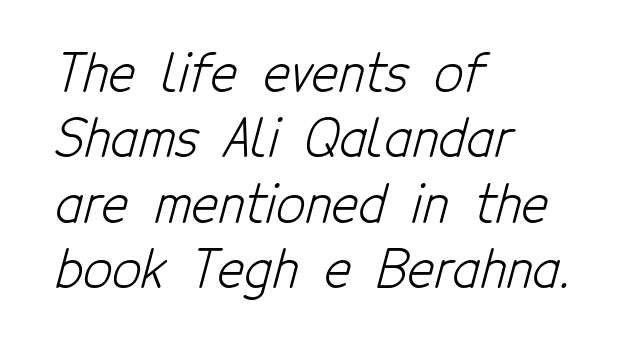
Q: Is the text bold? A: No.
Q: Is the typeface a serif or a sans-serif typeface? A: Sans-serif.
Q: Is the text underlined? A: No.
Q: How is the paragraph aligned? A: Left-aligned.
Q: Is the spacing between letters normal or unusually wide? A: Normal.
Q: Is the spacing between lines tight, normal or loose? A: Normal.
Q: Width (condensed, normal, or wide)? A: Condensed.
Q: Stroke contrast? A: Low.
Q: x-height? A: Medium.
Q: Monospaced? A: No.
